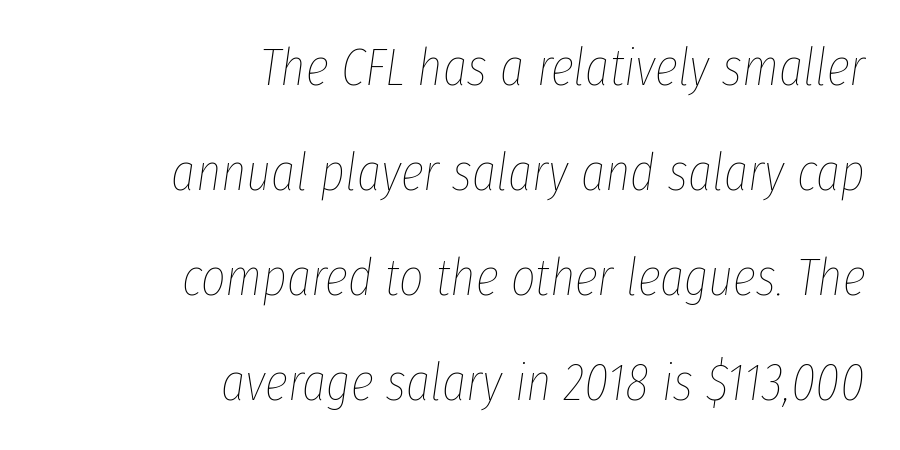
Compared with a flush-left layout, this one pins lines to the opposite, right side. These lines keep a tight, regular rhythm from letter to letter. Yep, that's italic — everything's leaning. Lines of text with bare space underneath. Reading down the column, the eye jumps a long way to each next line. The strokes are not fattened; the text isn't bold.
